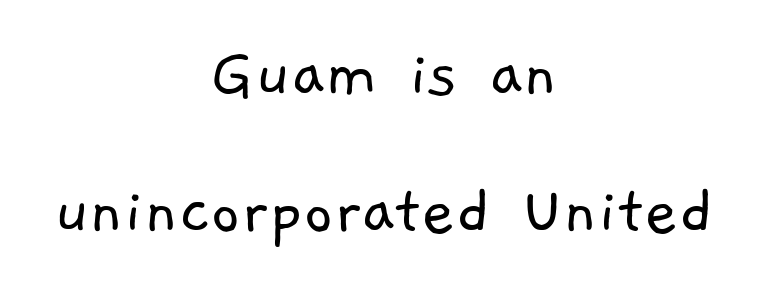
Q: Is the text bold? A: No.
Q: Is the typeface a serif or a sans-serif typeface? A: Sans-serif.
Q: Is the text underlined? A: No.
Q: How is the paragraph aligned? A: Centered.
Q: Is the spacing between letters normal or unusually wide? A: Normal.
Q: Width (condensed, normal, or wide)? A: Normal.
Q: Stroke contrast? A: Low.
Q: x-height? A: Medium.
Q: Monospaced? A: No.
